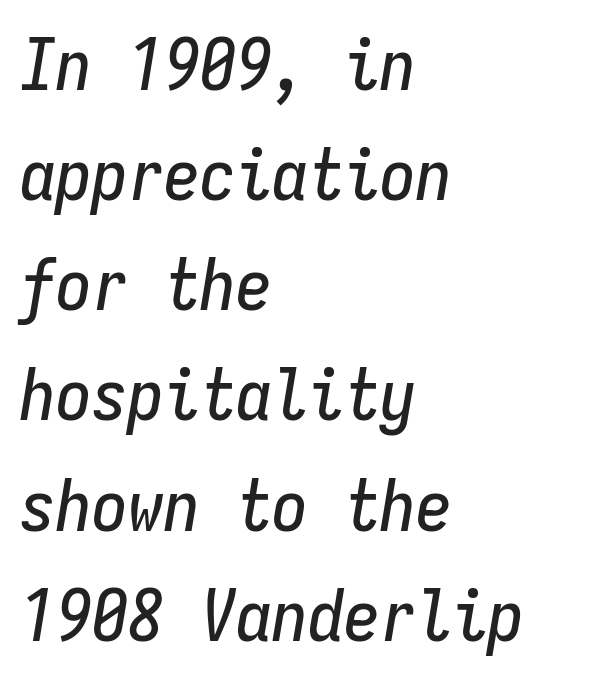
{"italic": "yes", "lean": "right", "slant_degrees": 9, "width": "condensed", "stroke_contrast": "low", "x_height": "medium", "monospaced": "yes", "underline": "no", "align": "left", "line_spacing": "normal", "line_spacing_ratio": 1.53, "letter_spacing": "normal", "letter_spacing_em": 0.0, "glyph_px": 72}
